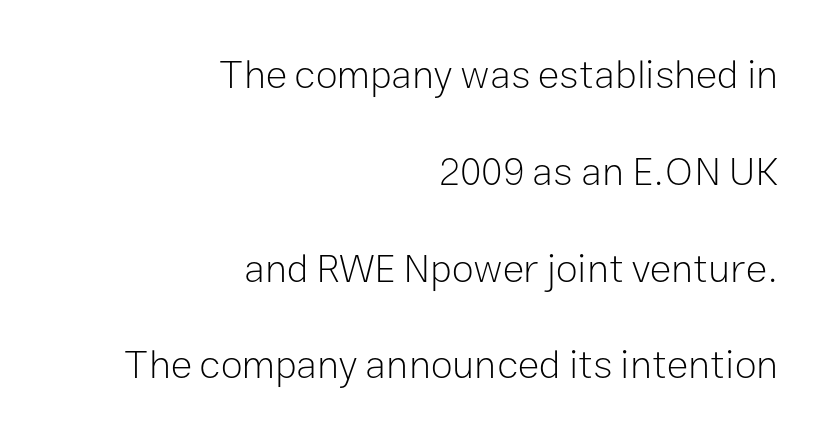
The image shows 40 px light sans-serif type, upright; set right-aligned, loose line spacing (2.42x), normal letter spacing, not underlined; low stroke contrast and a medium x-height.
